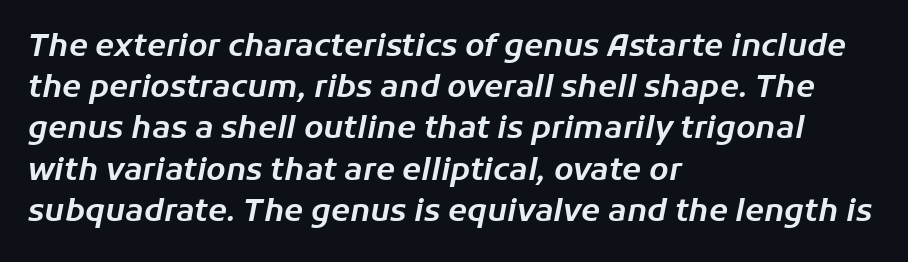
Q: Is the text italic (slanted)? A: Yes, it leans right by about 11 degrees.
Q: Is the text underlined? A: No.
Q: How is the paragraph aligned? A: Left-aligned.
Q: Is the spacing between letters normal or unusually wide? A: Normal.
Q: Is the spacing between lines tight, normal or loose? A: Normal.
Q: Width (condensed, normal, or wide)? A: Normal.
Q: Stroke contrast? A: Low.
Q: x-height? A: Medium.
Q: Monospaced? A: No.
